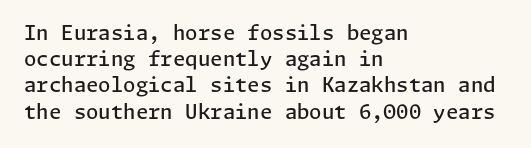
{"italic": "no", "bold": "semi", "underline": "no", "align": "left", "line_spacing": "normal", "line_spacing_ratio": 1.31, "letter_spacing": "normal", "letter_spacing_em": 0.0, "glyph_px": 20}
